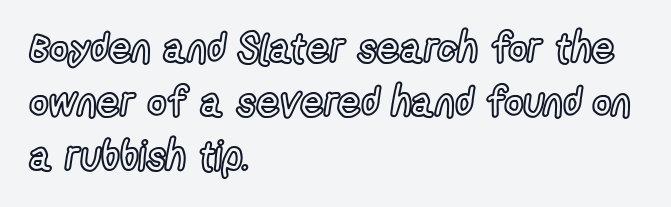
Q: Is the text italic (slanted)? A: Yes.
Q: Is the text underlined? A: No.
Q: How is the paragraph aligned? A: Left-aligned.
Q: Is the spacing between letters normal or unusually wide? A: Normal.
Q: Is the spacing between lines tight, normal or loose? A: Normal.
Q: Width (condensed, normal, or wide)? A: Condensed.
Q: x-height? A: Medium.
Q: Monospaced? A: No.
